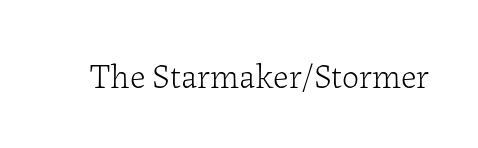
{"serif": "yes", "italic": "no", "bold": "no", "weight": "light", "width": "normal", "stroke_contrast": "low", "x_height": "medium", "monospaced": "no", "underline": "no", "letter_spacing": "normal", "letter_spacing_em": 0.0, "glyph_px": 34}
